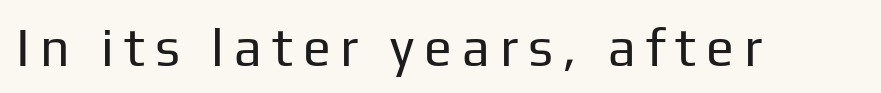
The image shows 52 px regular-weight sans-serif type, upright; set not underlined; low stroke contrast and a medium x-height.
